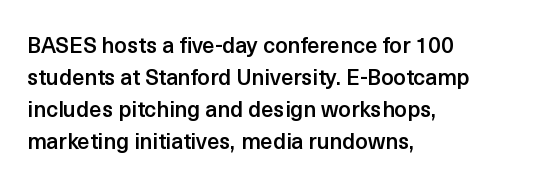
The image shows 22 px text type, upright; set left-aligned, normal line spacing (1.45x), normal letter spacing, not underlined.
